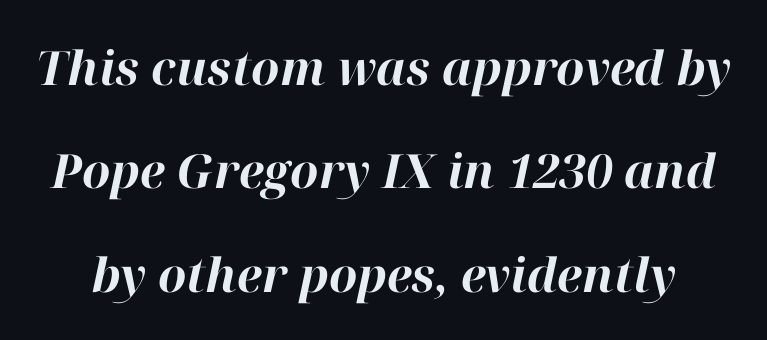
Q: Is the text bold? A: Yes.
Q: Is the text italic (slanted)? A: Yes, it leans right by about 12 degrees.
Q: Is the text underlined? A: No.
Q: Is the spacing between letters normal or unusually wide? A: Normal.
Q: Is the spacing between lines tight, normal or loose? A: Loose.
Q: Width (condensed, normal, or wide)? A: Normal.
Q: Stroke contrast? A: High.
Q: x-height? A: Medium.
Q: Monospaced? A: No.
